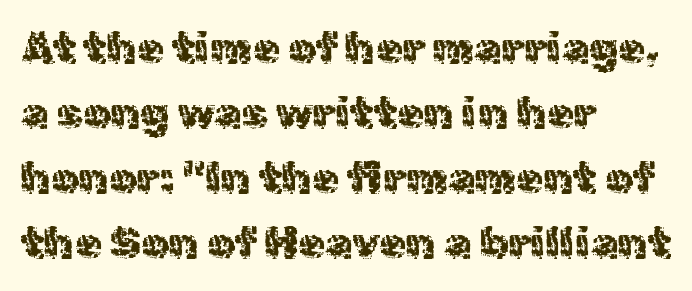
{"serif": "no", "italic": "no", "bold": "no", "weight": "regular", "width": "normal", "x_height": "medium", "monospaced": "no", "underline": "no", "align": "left", "line_spacing": "normal", "line_spacing_ratio": 1.48, "letter_spacing": "normal", "letter_spacing_em": 0.0, "glyph_px": 44}
